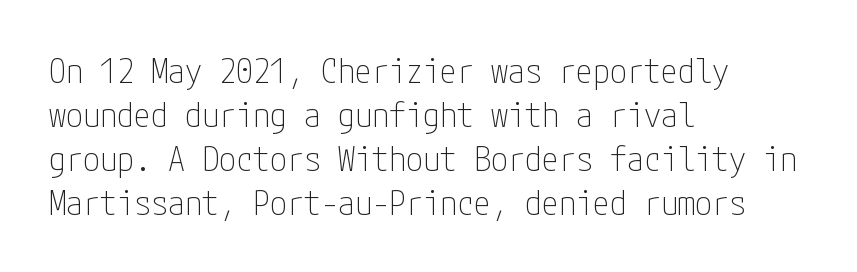
{"serif": "no", "italic": "no", "bold": "no", "weight": "thin", "width": "condensed", "stroke_contrast": "low", "x_height": "medium", "underline": "no", "align": "left", "line_spacing": "normal", "line_spacing_ratio": 1.29, "letter_spacing": "normal", "letter_spacing_em": 0.0, "glyph_px": 34}
